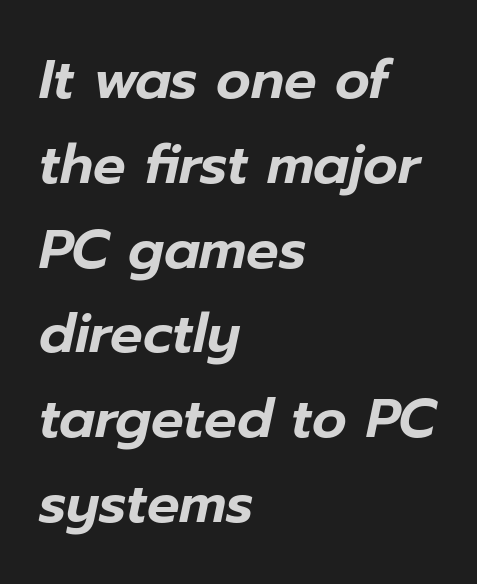
The image shows 54 px text type, italic (leaning right); set left-aligned, normal line spacing (1.57x), normal letter spacing, not underlined; low stroke contrast and a medium x-height.
